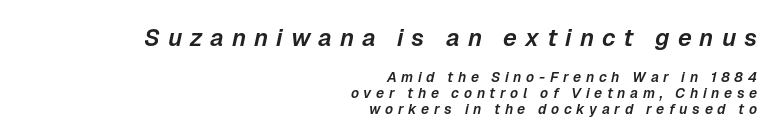
The image shows 24 px text type, italic (leaning right); set right-aligned, tight line spacing (1.13x), unusually wide letter spacing (+0.33 em), not underlined; the first (top) block is 1.71x larger.
